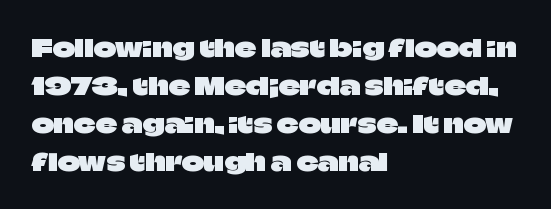
Q: Is the text italic (slanted)? A: No, it is upright.
Q: Is the text underlined? A: No.
Q: How is the paragraph aligned? A: Left-aligned.
Q: Is the spacing between letters normal or unusually wide? A: Normal.
Q: Is the spacing between lines tight, normal or loose? A: Normal.
